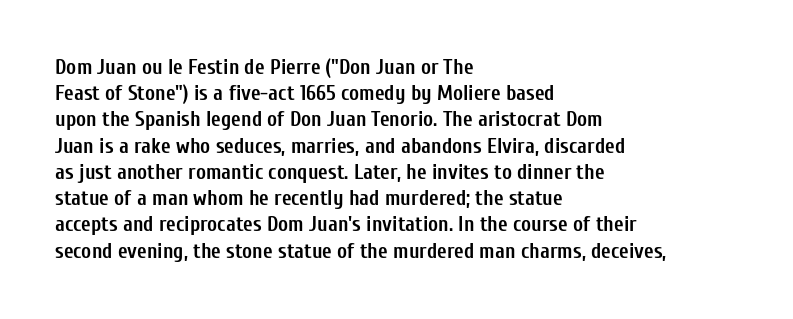
Q: Is the text bold? A: Yes.
Q: Is the text italic (slanted)? A: No, it is upright.
Q: Is the text underlined? A: No.
Q: How is the paragraph aligned? A: Left-aligned.
Q: Is the spacing between letters normal or unusually wide? A: Normal.
Q: Is the spacing between lines tight, normal or loose? A: Normal.
